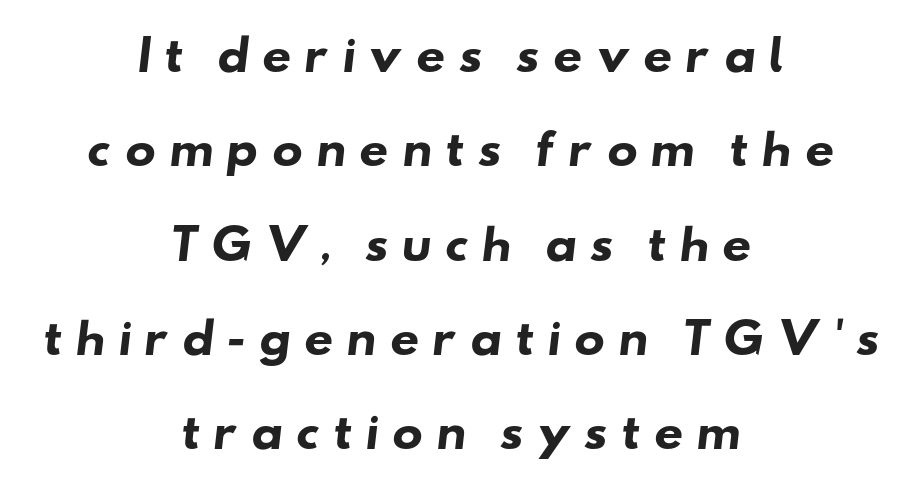
The text block is weighted toward neither margin, spreading evenly from the middle. Here the designer chose a conventional face with non-uniform glyph widths. Airy leading. The zone under the glyphs is completely vacant. The strokes are fattened all the way to bold.
